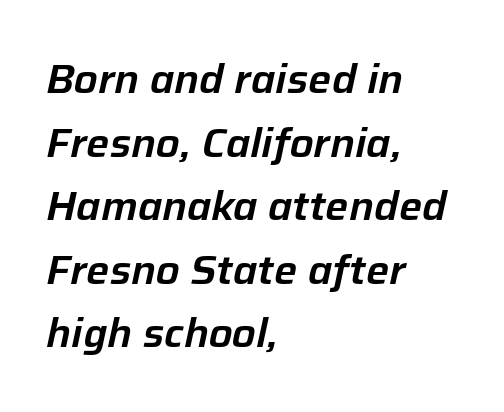
The image shows 41 px text type, italic (leaning right); set left-aligned, normal line spacing (1.55x), normal letter spacing, not underlined; low stroke contrast and a medium x-height.
